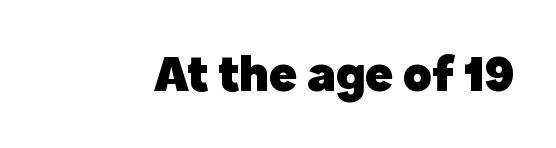
{"serif": "no", "italic": "no", "bold": "yes", "weight": "heavy", "width": "normal", "x_height": "medium", "monospaced": "no", "underline": "no", "letter_spacing": "normal", "letter_spacing_em": 0.0, "glyph_px": 52}
